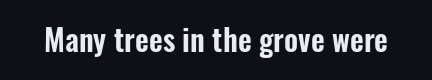
The image shows 30 px condensed sans-serif type, upright; set normal letter spacing, not underlined; low stroke contrast and a medium x-height.
